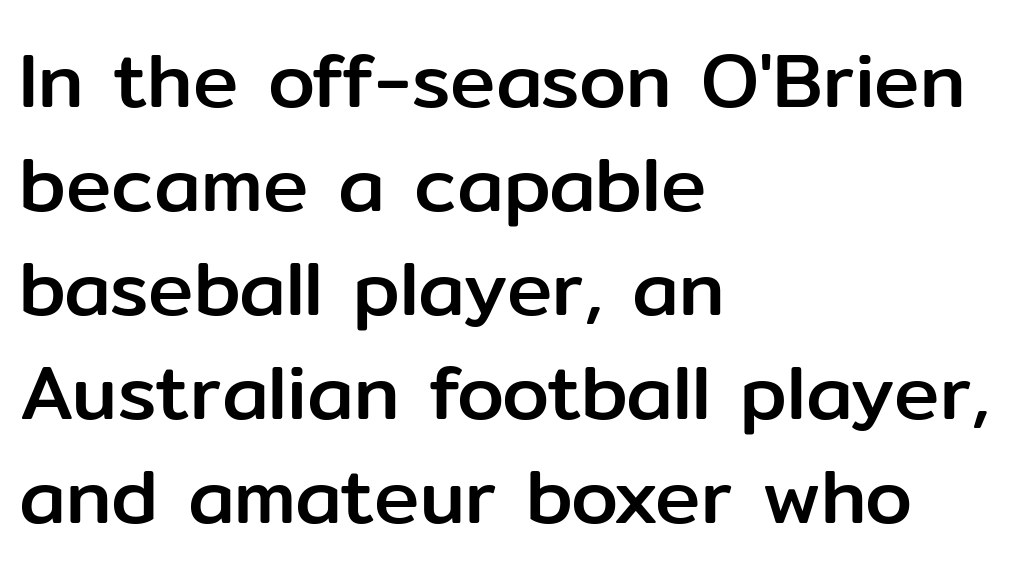
The image shows 76 px sans-serif type, upright; set left-aligned, normal line spacing (1.37x), normal letter spacing, not underlined; low stroke contrast and a medium x-height.
